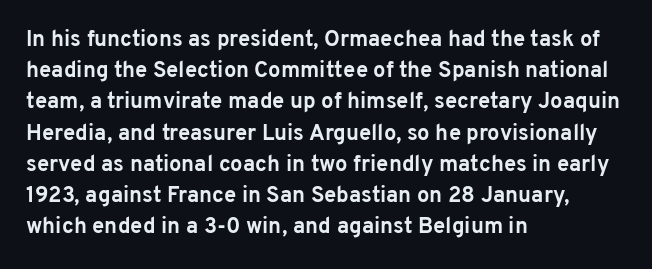
{"italic": "no", "bold": "yes", "underline": "no", "align": "left", "line_spacing": "normal", "line_spacing_ratio": 1.42, "letter_spacing": "normal", "letter_spacing_em": 0.0, "glyph_px": 22}
